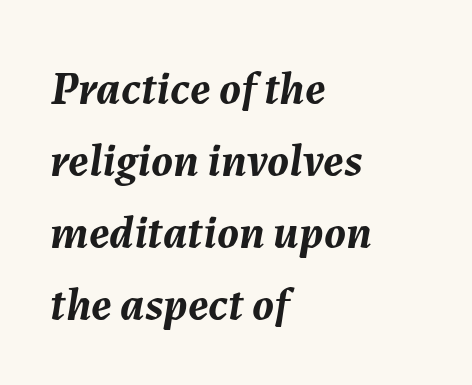
{"italic": "yes", "lean": "right", "slant_degrees": 7, "bold": "yes", "weight": "semibold", "width": "normal", "stroke_contrast": "medium", "x_height": "medium", "monospaced": "no", "underline": "no", "align": "left", "line_spacing": "normal", "line_spacing_ratio": 1.53, "letter_spacing": "normal", "letter_spacing_em": 0.0, "glyph_px": 47}
